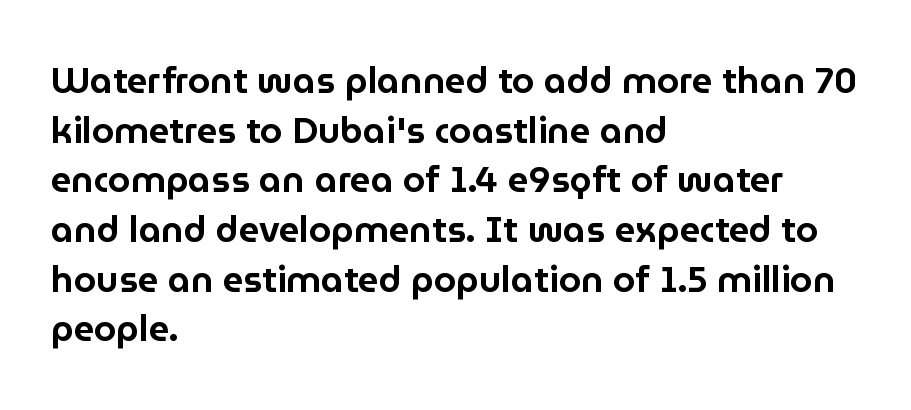
The image shows 36 px sans-serif type, upright; set left-aligned, normal line spacing (1.38x), normal letter spacing, not underlined; low stroke contrast and a medium x-height.
